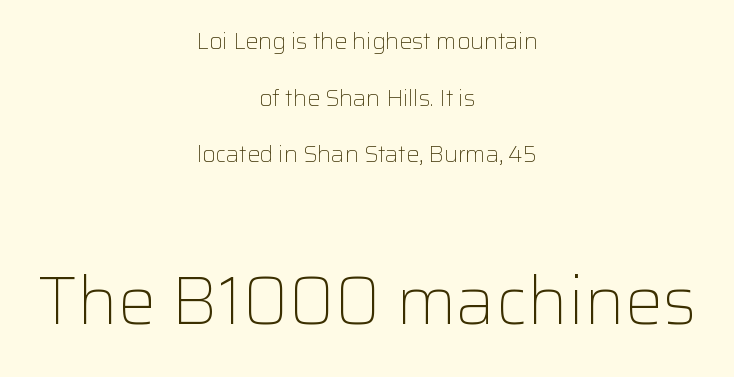
{"serif": "no", "italic": "no", "bold": "no", "weight": "light", "width": "normal", "stroke_contrast": "low", "x_height": "medium", "monospaced": "no", "underline": "no", "align": "center", "line_spacing": "loose", "line_spacing_ratio": 2.46, "letter_spacing": "normal", "letter_spacing_em": 0.0, "larger_block": "second", "size_ratio": 2.96, "glyph_px": 68}
